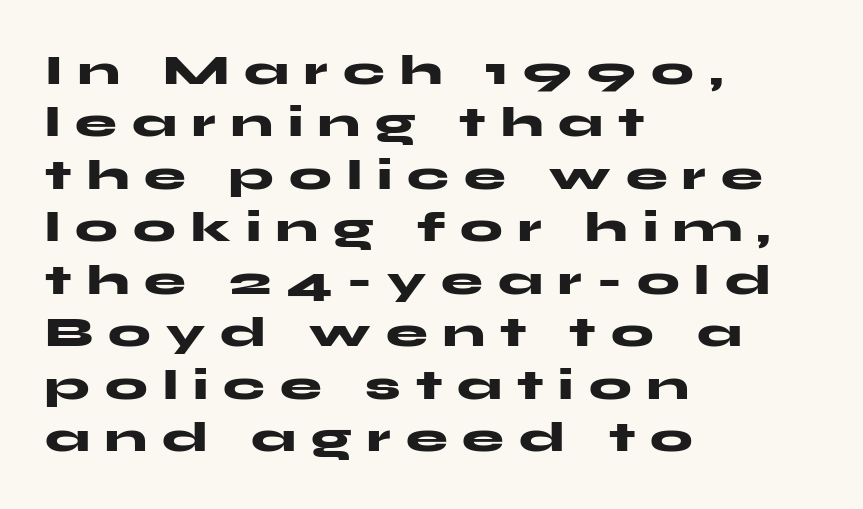
The image shows 42 px heavy, wide sans-serif type, upright; set left-aligned, normal line spacing (1.25x), unusually wide letter spacing (+0.36 em), not underlined; medium stroke contrast and a medium x-height.
